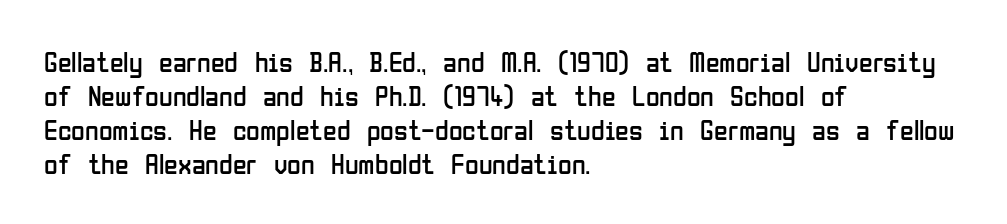
The image shows 28 px regular-weight, condensed sans-serif type, upright; set left-aligned, line spacing 1.21x, normal letter spacing, not underlined; low stroke contrast and a medium x-height.
